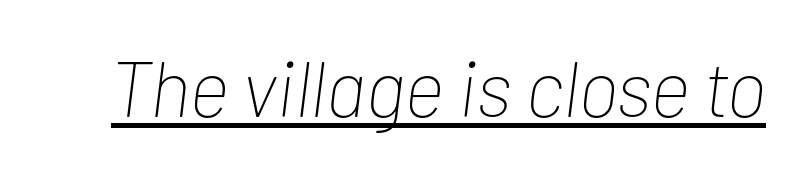
Q: Is the text bold? A: No.
Q: Is the text italic (slanted)? A: Yes, it leans right by about 7 degrees.
Q: Is the text underlined? A: Yes.
Q: Is the spacing between letters normal or unusually wide? A: Normal.
Q: Width (condensed, normal, or wide)? A: Condensed.
Q: Stroke contrast? A: Low.
Q: x-height? A: Medium.
Q: Monospaced? A: No.
